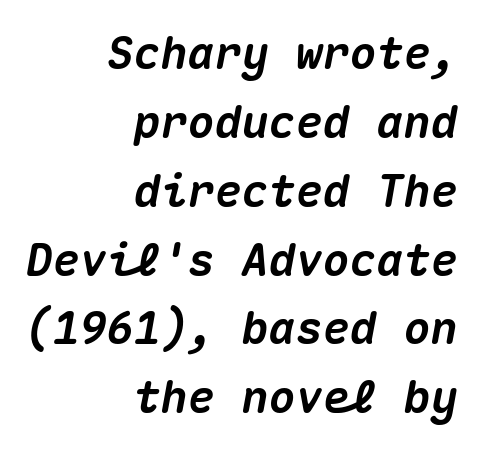
{"italic": "yes", "lean": "right", "slant_degrees": 10, "bold": "yes", "weight": "heavy", "width": "normal", "stroke_contrast": "medium", "x_height": "medium", "monospaced": "yes", "underline": "no", "align": "right", "line_spacing": "normal", "line_spacing_ratio": 1.53, "letter_spacing": "normal", "letter_spacing_em": 0.0, "glyph_px": 45}
